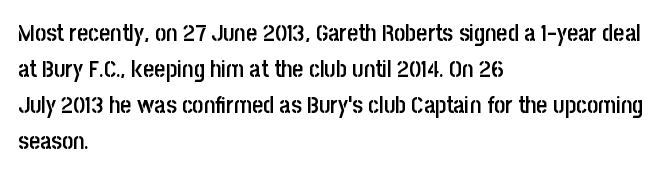
The image shows 24 px text type, upright; set left-aligned, normal line spacing (1.5x), normal letter spacing, not underlined.
